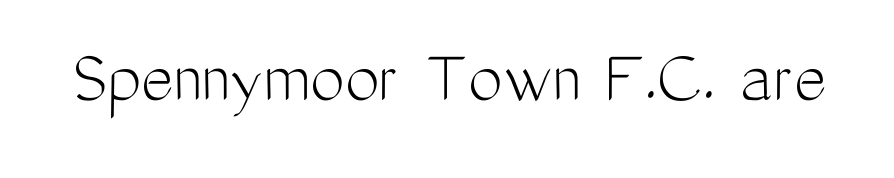
{"serif": "no", "italic": "no", "bold": "no", "weight": "light", "width": "condensed", "stroke_contrast": "medium", "x_height": "medium", "monospaced": "no", "underline": "no", "letter_spacing": "normal", "letter_spacing_em": 0.0, "glyph_px": 77}
